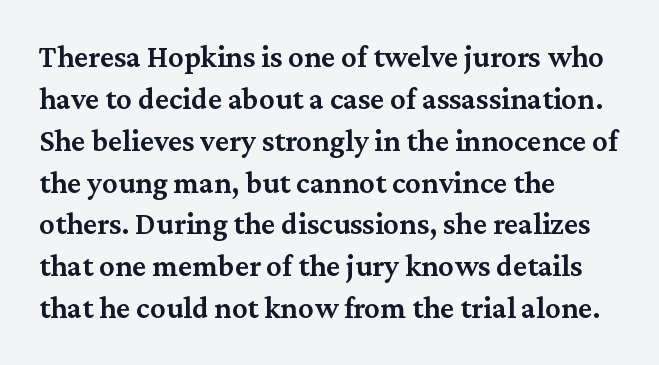
The image shows 31 px semibold serif type, upright; set left-aligned, normal line spacing (1.35x), normal letter spacing, not underlined; medium stroke contrast and a medium x-height.
